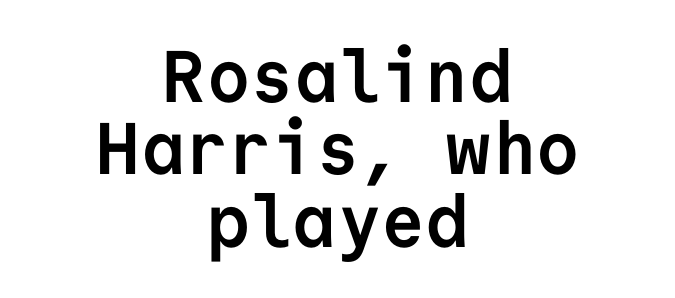
Students, note that the glyphs here touch the page at normal intervals. A typesetter would mark this as roman, not italic. The characters display no serif detailing; their extremities are plain. The typesetting leans heavy: a genuine bold. This block would grow much taller if given ordinary leading; it's compressed now.
